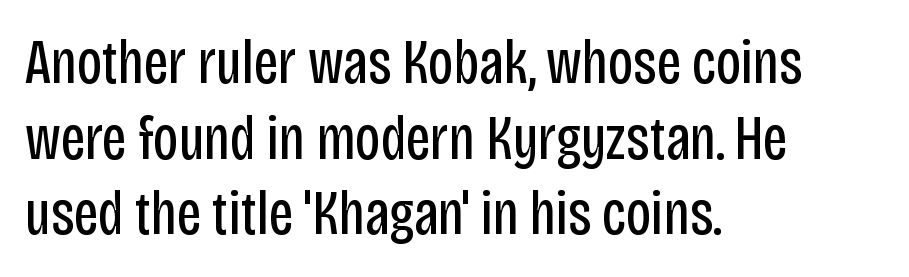
{"serif": "no", "italic": "no", "bold": "no", "weight": "regular", "width": "condensed", "stroke_contrast": "low", "x_height": "large", "monospaced": "no", "underline": "no", "align": "left", "line_spacing_ratio": 1.22, "letter_spacing": "normal", "letter_spacing_em": 0.0, "glyph_px": 62}
